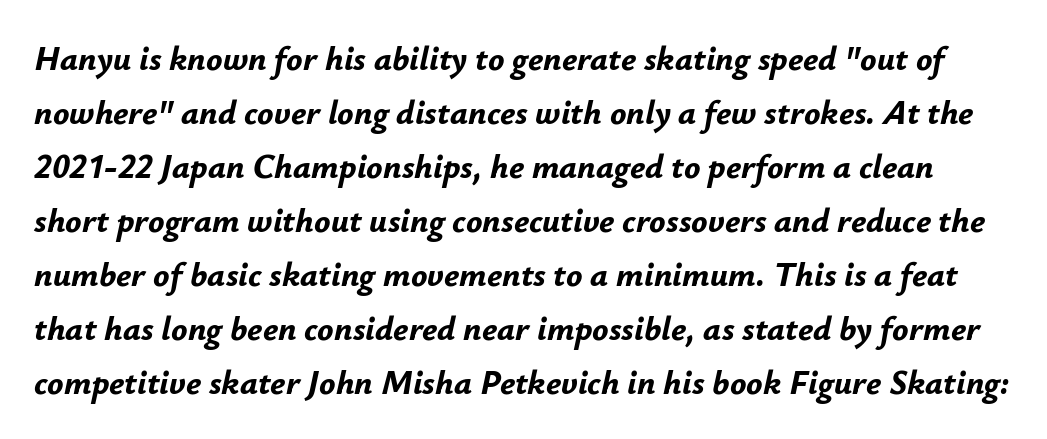
{"italic": "yes", "lean": "right", "slant_degrees": 12, "bold": "yes", "weight": "bold", "width": "normal", "stroke_contrast": "low", "x_height": "small", "monospaced": "no", "underline": "no", "line_spacing": "normal", "line_spacing_ratio": 1.59, "letter_spacing": "normal", "letter_spacing_em": 0.0, "glyph_px": 34}
